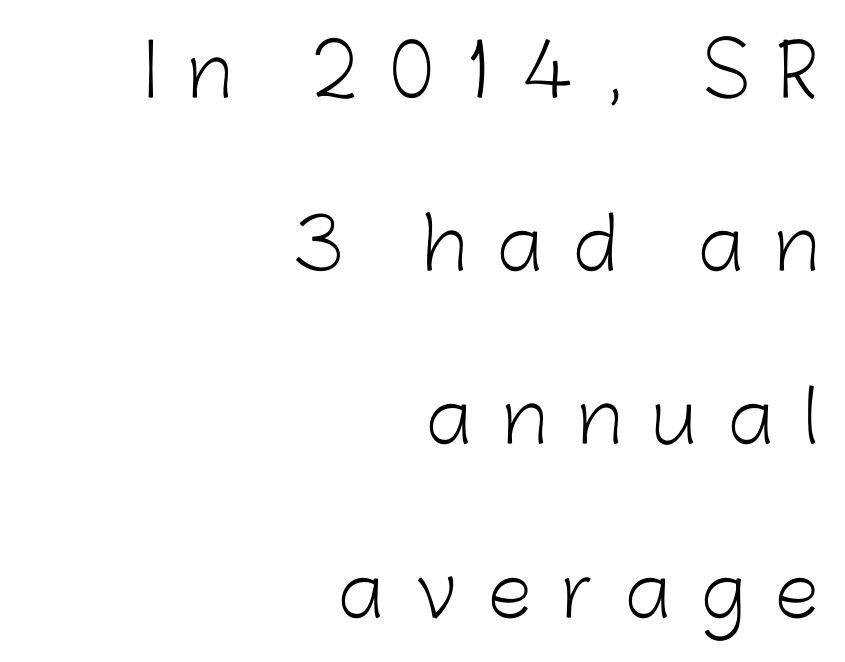
The image shows 71 px light sans-serif type, upright; set right-aligned, loose line spacing (2.44x), unusually wide letter spacing (+0.44 em), not underlined; low stroke contrast and a medium x-height.
